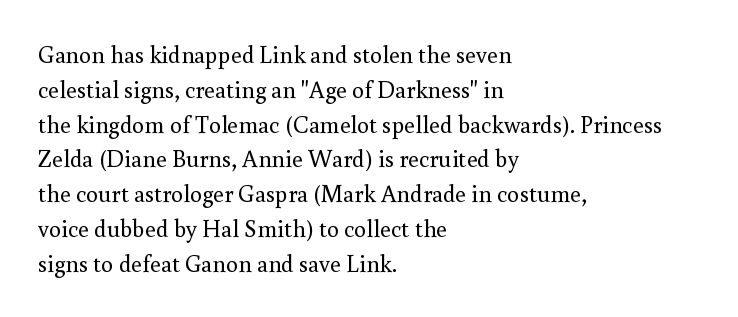
The image shows 24 px text type, upright; set left-aligned, normal line spacing (1.45x), normal letter spacing, not underlined.
